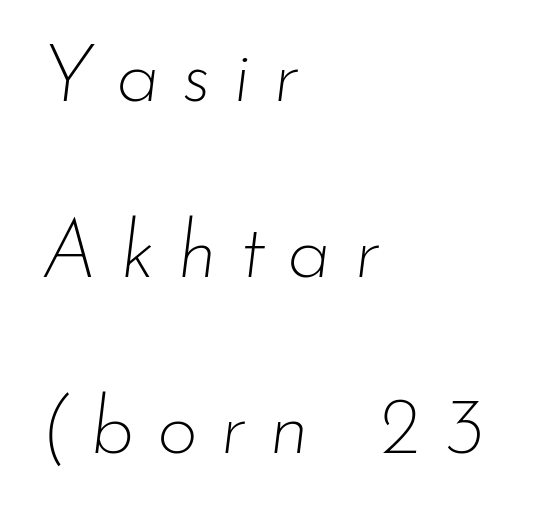
{"italic": "yes", "lean": "right", "slant_degrees": 7, "bold": "no", "weight": "thin", "width": "normal", "stroke_contrast": "low", "x_height": "small", "monospaced": "no", "underline": "no", "align": "left", "line_spacing": "loose", "line_spacing_ratio": 2.2, "letter_spacing": "wide", "letter_spacing_em": 0.28, "glyph_px": 80}
